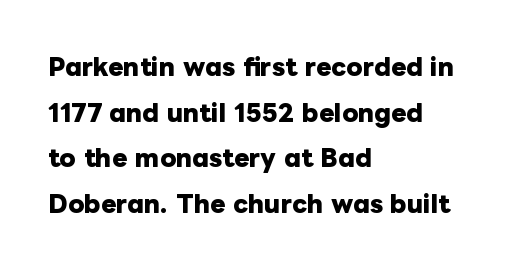
{"italic": "no", "bold": "yes", "underline": "no", "align": "left", "line_spacing": "loose", "line_spacing_ratio": 1.98, "letter_spacing": "normal", "letter_spacing_em": 0.0, "glyph_px": 23}
